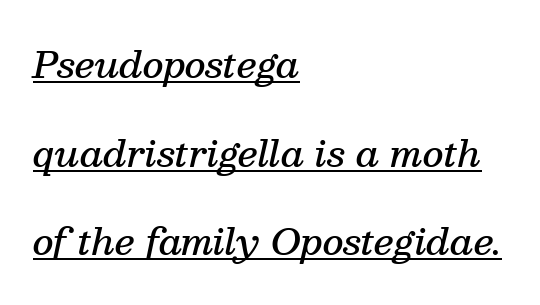
Q: Is the text bold? A: Semi-bold.
Q: Is the text italic (slanted)? A: Yes, it leans right by about 13 degrees.
Q: Is the typeface a serif or a sans-serif typeface? A: Serif.
Q: Is the text underlined? A: Yes.
Q: How is the paragraph aligned? A: Left-aligned.
Q: Is the spacing between letters normal or unusually wide? A: Normal.
Q: Is the spacing between lines tight, normal or loose? A: Loose.
Q: Width (condensed, normal, or wide)? A: Normal.
Q: Stroke contrast? A: Medium.
Q: x-height? A: Medium.
Q: Monospaced? A: No.
